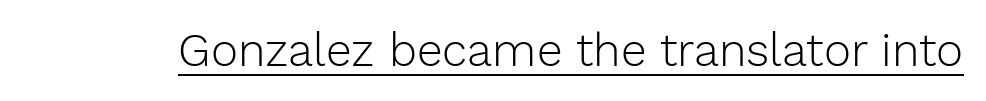
The image shows 46 px light sans-serif type, upright; set normal letter spacing, underlined; low stroke contrast and a medium x-height.
